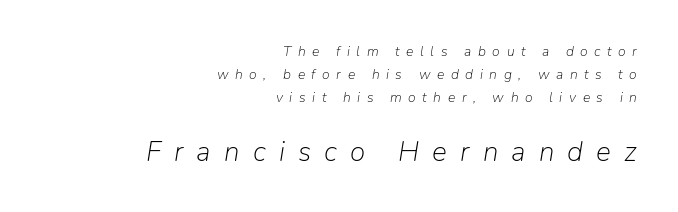
Q: Is the text bold? A: No.
Q: Is the text italic (slanted)? A: Yes, it leans right by about 9 degrees.
Q: Is the text underlined? A: No.
Q: How is the paragraph aligned? A: Right-aligned.
Q: Is the spacing between letters normal or unusually wide? A: Unusually wide.
Q: Is the spacing between lines tight, normal or loose? A: Normal.
Q: Which block of text is set in a larger size, the first (top) or the second (bottom)? A: The second (bottom) one.
Q: Width (condensed, normal, or wide)? A: Normal.
Q: Stroke contrast? A: Low.
Q: x-height? A: Medium.
Q: Monospaced? A: No.
